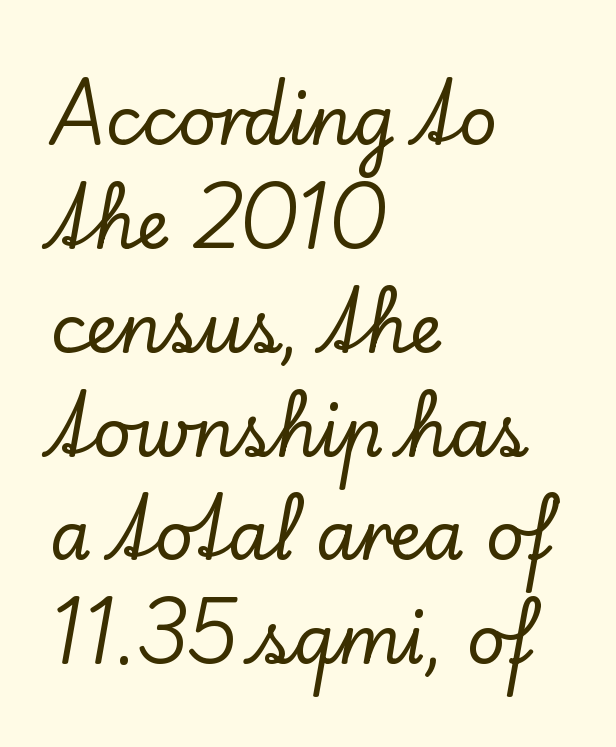
The image shows 67 px serif type; set left-aligned, normal line spacing (1.55x), normal letter spacing, not underlined; low stroke contrast and a small x-height.
